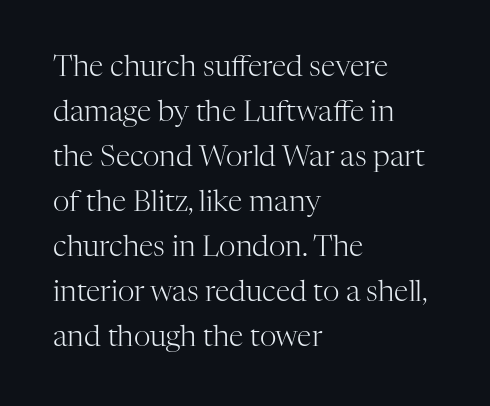
Q: Is the text bold? A: No.
Q: Is the text italic (slanted)? A: No, it is upright.
Q: Is the typeface a serif or a sans-serif typeface? A: Serif.
Q: Is the text underlined? A: No.
Q: How is the paragraph aligned? A: Left-aligned.
Q: Is the spacing between letters normal or unusually wide? A: Normal.
Q: Is the spacing between lines tight, normal or loose? A: Normal.
Q: Width (condensed, normal, or wide)? A: Normal.
Q: Stroke contrast? A: High.
Q: x-height? A: Medium.
Q: Monospaced? A: No.
